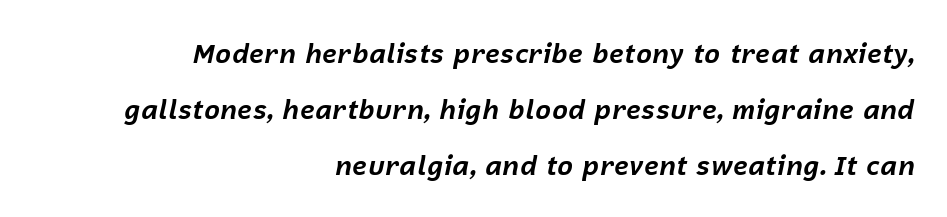
The image shows 27 px bold type, italic (leaning right); set right-aligned, loose line spacing (2.07x), normal letter spacing, not underlined.
